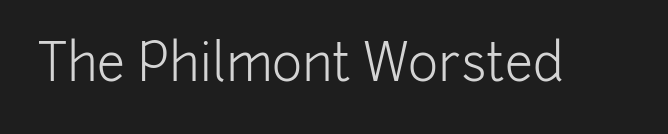
{"serif": "no", "italic": "no", "bold": "no", "weight": "light", "width": "normal", "stroke_contrast": "low", "x_height": "medium", "monospaced": "no", "underline": "no", "letter_spacing": "normal", "letter_spacing_em": 0.0, "glyph_px": 51}
